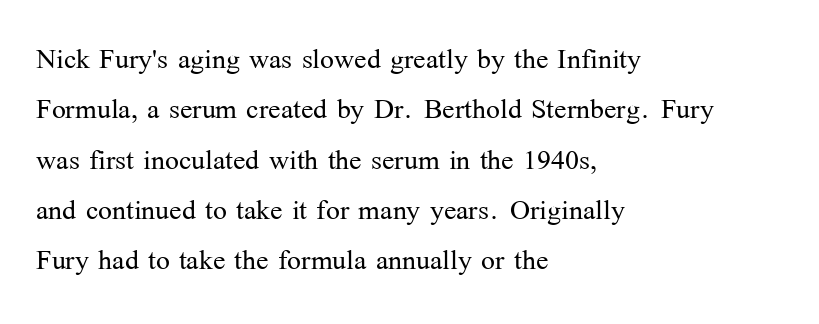
Q: Is the text bold? A: No.
Q: Is the text italic (slanted)? A: No, it is upright.
Q: Is the typeface a serif or a sans-serif typeface? A: Serif.
Q: Is the text underlined? A: No.
Q: How is the paragraph aligned? A: Left-aligned.
Q: Is the spacing between letters normal or unusually wide? A: Normal.
Q: Is the spacing between lines tight, normal or loose? A: Normal.
Q: Width (condensed, normal, or wide)? A: Normal.
Q: Stroke contrast? A: Medium.
Q: x-height? A: Medium.
Q: Monospaced? A: No.
